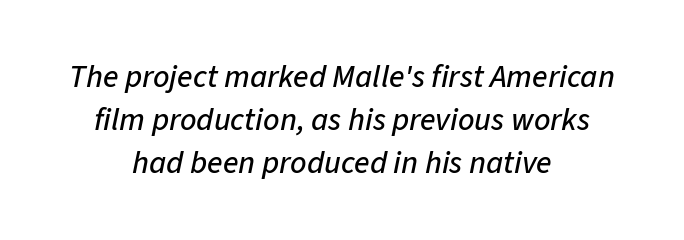
Think of a printed novel: that variable character pitch is what you see here. Decoration check: the copy has no underline. If you measured baseline to baseline, you'd find a middling distance. The setting favours the middle, as headings and verse often do. Nothing unusual about the tracking: characters are spaced as the font intends.
